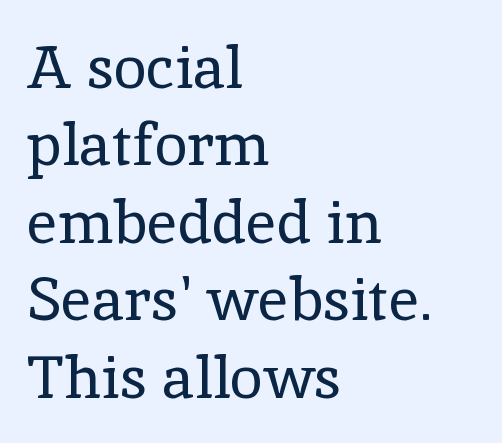
{"serif": "yes", "italic": "no", "bold": "no", "weight": "regular", "width": "normal", "x_height": "medium", "monospaced": "no", "underline": "no", "align": "left", "line_spacing": "normal", "line_spacing_ratio": 1.29, "letter_spacing": "normal", "letter_spacing_em": 0.0, "glyph_px": 60}
